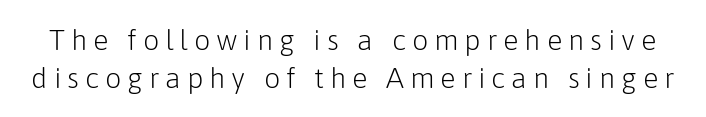
Q: Is the text bold? A: No.
Q: Is the text italic (slanted)? A: No, it is upright.
Q: Is the typeface a serif or a sans-serif typeface? A: Sans-serif.
Q: Is the text underlined? A: No.
Q: Is the spacing between letters normal or unusually wide? A: Unusually wide.
Q: Is the spacing between lines tight, normal or loose? A: Normal.
Q: Width (condensed, normal, or wide)? A: Normal.
Q: Stroke contrast? A: Low.
Q: x-height? A: Medium.
Q: Monospaced? A: No.
